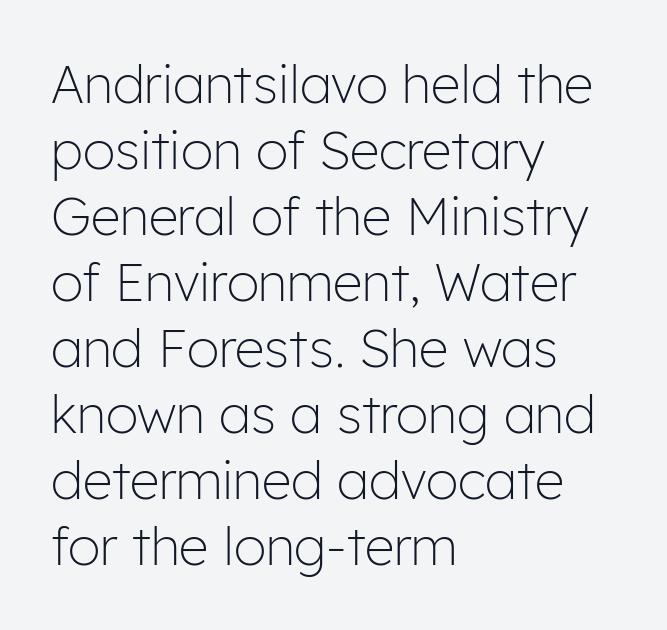
Decoration check: the copy has no underline. Serif or sans? Sans — the stroke terminals are bare. There is no visible air inserted between adjacent glyphs. Leading matches the norm, producing a regular column.
